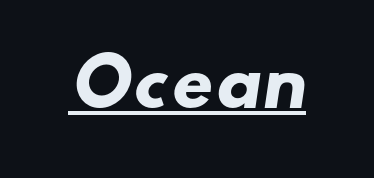
{"serif": "no", "bold": "yes", "weight": "heavy", "width": "wide", "stroke_contrast": "low", "x_height": "small", "monospaced": "no", "underline": "yes", "letter_spacing": "normal", "letter_spacing_em": 0.0, "glyph_px": 65}
